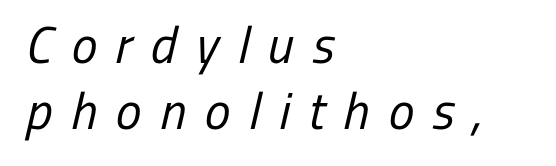
{"serif": "no", "bold": "no", "weight": "regular", "width": "condensed", "stroke_contrast": "low", "x_height": "medium", "monospaced": "no", "underline": "no", "align": "left", "line_spacing": "normal", "line_spacing_ratio": 1.26, "letter_spacing": "wide", "letter_spacing_em": 0.36, "glyph_px": 52}
